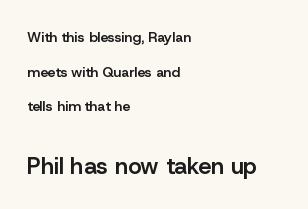
{"italic": "no", "bold": "semi", "underline": "no", "align": "left", "line_spacing": "loose", "line_spacing_ratio": 2.48, "letter_spacing": "normal", "letter_spacing_em": 0.0, "larger_block": "second", "size_ratio": 1.64, "glyph_px": 23}
